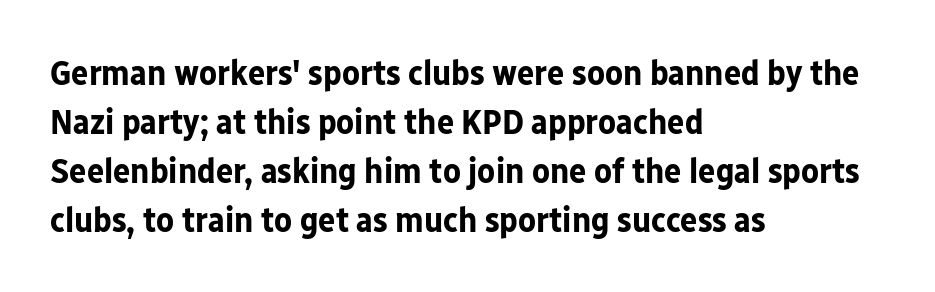
Students, this is bold: see how much ink each stroke carries. Spacing verdict: proportional, widths tailored to each character. I'd call this a sans setting — the letters go barefoot. Horizontal bands of white between lines are of average thickness.
